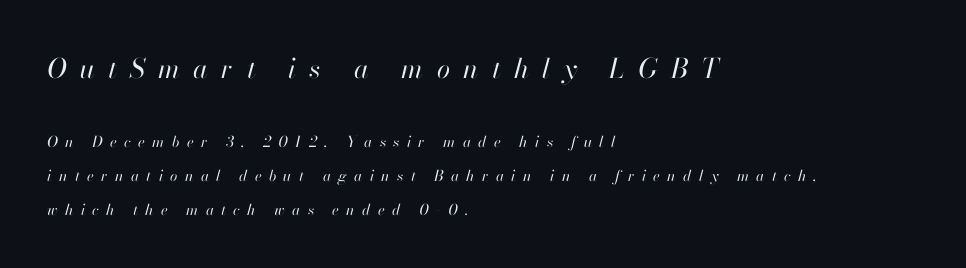
The image shows 27 px text type, italic (leaning right); set left-aligned, loose line spacing (2.27x), unusually wide letter spacing (+0.49 em), not underlined; the first (top) block is 1.8x larger.
